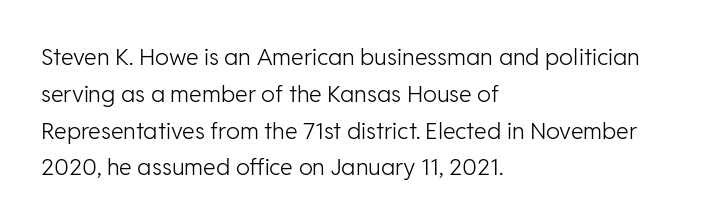
The image shows 23 px text type, upright; set left-aligned, normal line spacing (1.6x), normal letter spacing, not underlined.
